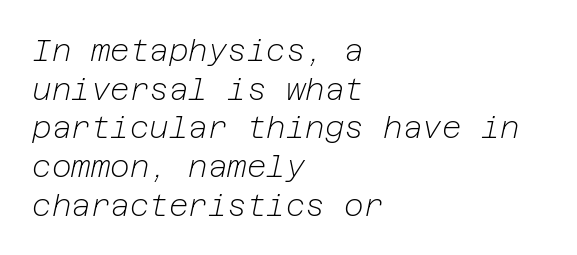
No heavy texture on the line: the type isn't bold. Quick note: italic. What stands out about the letter spacing? Nothing — it is the standard amount. Just letters on the line, the space beneath them empty.
